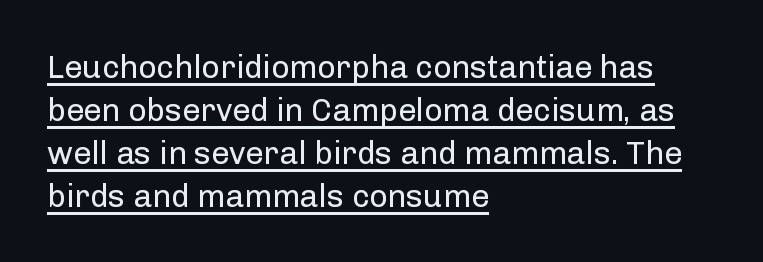
Tracking here is standard; glyphs follow each other at the usual distance. In terms of letterform style, serifs are entirely absent. The face used here appears with an underline applied. Counters stay open thanks to moderate or lighter strokes.
